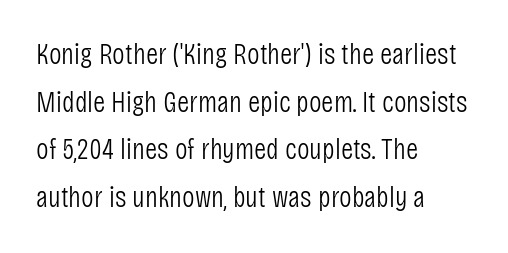
Q: Is the text bold? A: No.
Q: Is the text italic (slanted)? A: No, it is upright.
Q: Is the typeface a serif or a sans-serif typeface? A: Sans-serif.
Q: Is the text underlined? A: No.
Q: How is the paragraph aligned? A: Left-aligned.
Q: Is the spacing between letters normal or unusually wide? A: Normal.
Q: Is the spacing between lines tight, normal or loose? A: Normal.
Q: Width (condensed, normal, or wide)? A: Condensed.
Q: Stroke contrast? A: Low.
Q: x-height? A: Large.
Q: Monospaced? A: No.
